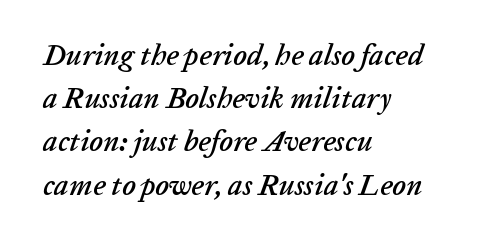
The passage shown is not underscored anywhere. A student would call this left alignment; a typographer would say flush left, rag right. Characters are canted at an angle relative to the baseline's perpendicular. If you measured baseline to baseline, you'd find a middling distance. Note the varied advance widths — an 'i' is clearly narrower than an 'm'.
